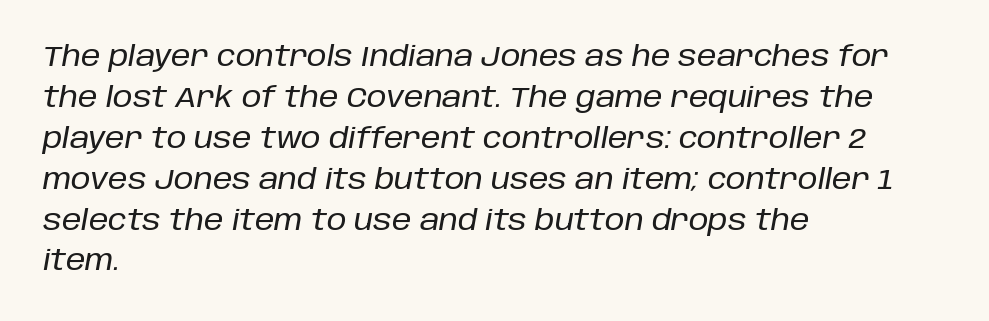
If you drew a ruler down the left edge, every line would touch it. Glance below the letters and you will spot only blank space. Looking at the ascenders, they clearly lean. Line spacing here is normal. Look at the tracking — it's just the regular setting, nothing added.
